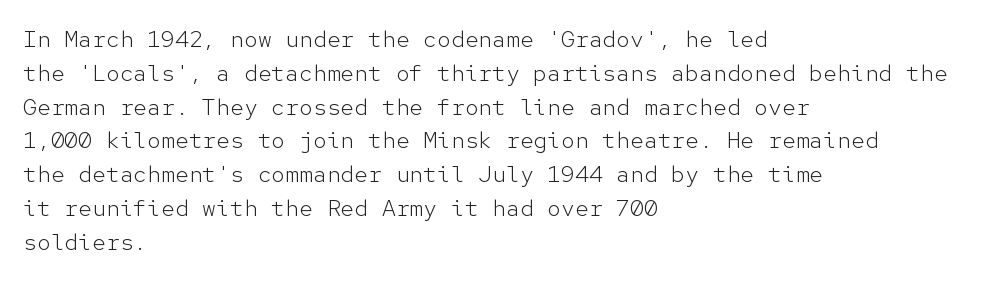
{"italic": "no", "bold": "no", "underline": "no", "align": "left", "line_spacing": "normal", "line_spacing_ratio": 1.47, "letter_spacing": "normal", "letter_spacing_em": 0.0, "glyph_px": 23}
